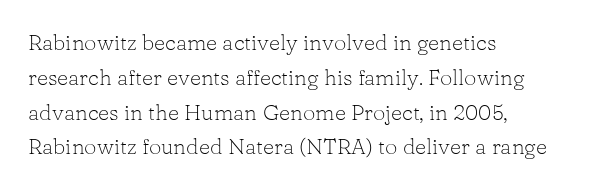
Q: Is the text bold? A: No.
Q: Is the text italic (slanted)? A: No, it is upright.
Q: Is the text underlined? A: No.
Q: How is the paragraph aligned? A: Left-aligned.
Q: Is the spacing between letters normal or unusually wide? A: Normal.
Q: Is the spacing between lines tight, normal or loose? A: Normal.
